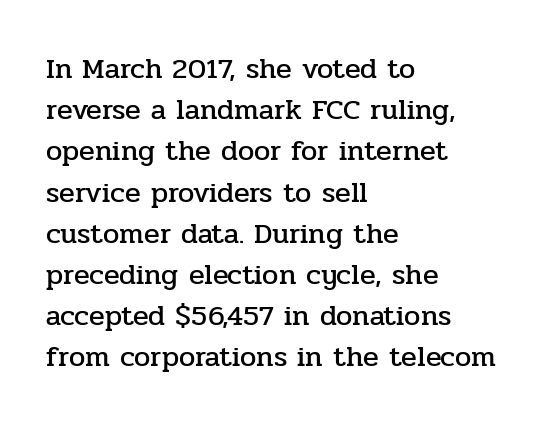
The image shows 29 px serif type, upright; set left-aligned, normal line spacing (1.42x), normal letter spacing, not underlined; low stroke contrast and a medium x-height.
